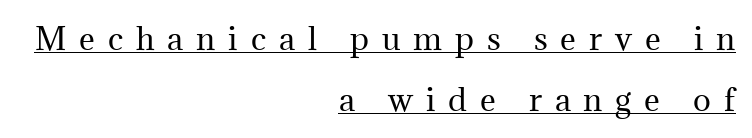
Q: Is the text bold? A: No.
Q: Is the text italic (slanted)? A: No, it is upright.
Q: Is the typeface a serif or a sans-serif typeface? A: Serif.
Q: Is the text underlined? A: Yes.
Q: How is the paragraph aligned? A: Right-aligned.
Q: Is the spacing between letters normal or unusually wide? A: Unusually wide.
Q: Is the spacing between lines tight, normal or loose? A: Loose.
Q: Width (condensed, normal, or wide)? A: Normal.
Q: Stroke contrast? A: Medium.
Q: x-height? A: Medium.
Q: Monospaced? A: No.
